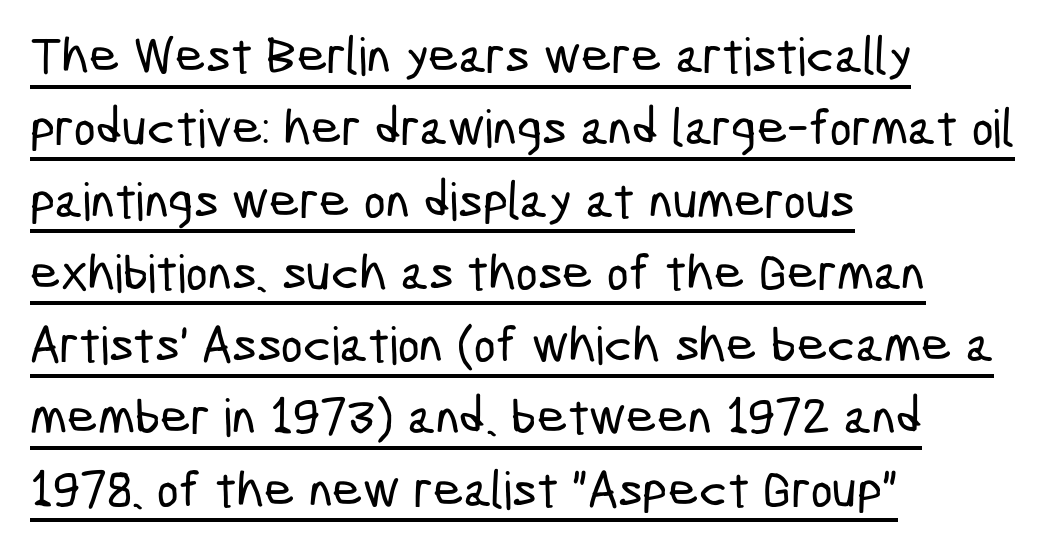
A typesetter would call this proportional, since set widths differ per character. Inter-character spacing is left at the font's built-in metrics. The rendering uses the underline text-decoration. What's the leading like? Ordinary, nothing unusual. Observe the absence of serifs on each vertical stroke in this sample.
